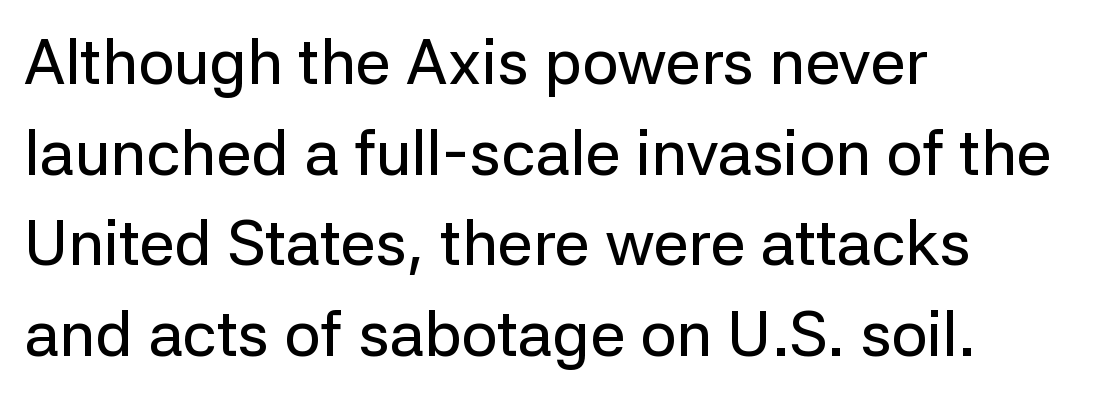
{"serif": "no", "italic": "no", "width": "normal", "stroke_contrast": "low", "x_height": "medium", "monospaced": "no", "underline": "no", "align": "left", "line_spacing": "normal", "line_spacing_ratio": 1.44, "letter_spacing": "normal", "letter_spacing_em": 0.0, "glyph_px": 63}
